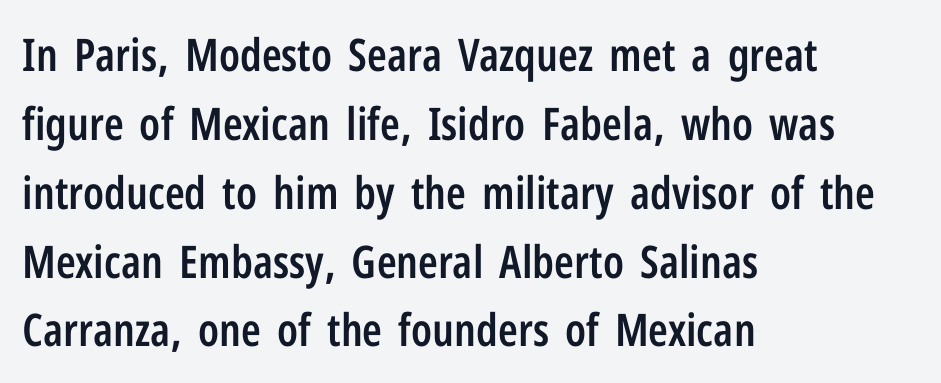
The characters display no serif detailing; their extremities are plain. Every character sits straight up, as roman type does. Looks like regular typesetting: each glyph gets only the width it needs. The lines in this sample share a left origin and differ only in where they stop.
